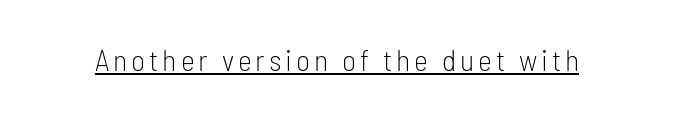
The image shows 30 px light, condensed sans-serif type, upright; set underlined; low stroke contrast and a medium x-height.
